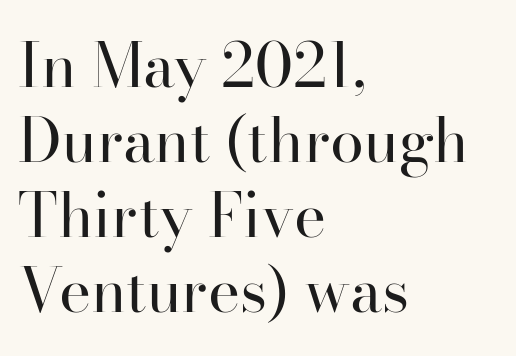
Q: Is the text bold? A: No.
Q: Is the text italic (slanted)? A: No, it is upright.
Q: Is the typeface a serif or a sans-serif typeface? A: Serif.
Q: Is the text underlined? A: No.
Q: How is the paragraph aligned? A: Left-aligned.
Q: Is the spacing between letters normal or unusually wide? A: Normal.
Q: Width (condensed, normal, or wide)? A: Normal.
Q: Stroke contrast? A: High.
Q: x-height? A: Small.
Q: Monospaced? A: No.
